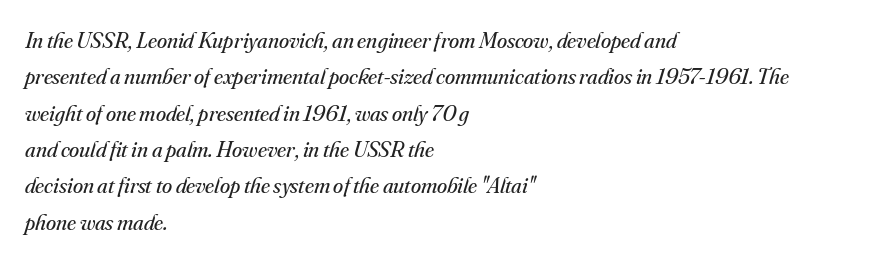
{"italic": "yes", "lean": "right", "slant_degrees": 16, "bold": "no", "underline": "no", "align": "left", "line_spacing": "normal", "line_spacing_ratio": 1.58, "letter_spacing": "normal", "letter_spacing_em": 0.0, "glyph_px": 23}
